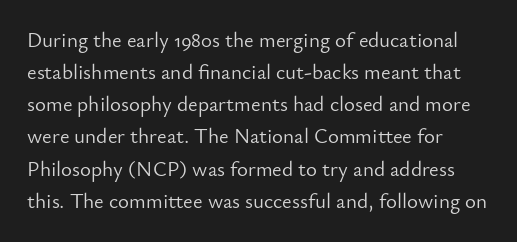
The image shows 21 px text type, upright; set left-aligned, normal line spacing (1.53x), normal letter spacing, not underlined.
